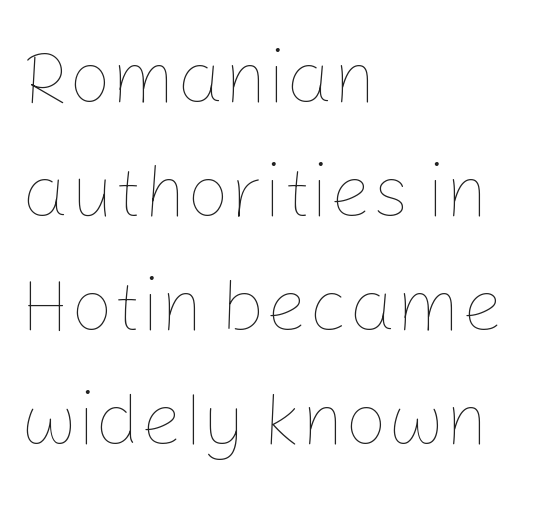
The words here are not underlined. Leftover space on each line is placed entirely after the last word. Weight: in the light-to-regular range. Nope, not italic — everything's standing straight. The leading is moderate, giving the passage an even texture.
